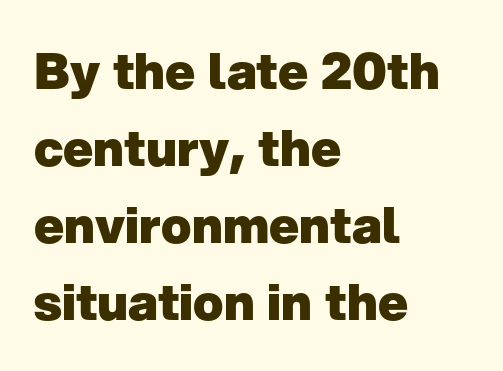
Honestly, the letter spacing is just normal — you wouldn't notice it. The characters look thick and weighty, a clear bold. Note the varied advance widths — an 'i' is clearly narrower than an 'm'. The lettering holds an erect, upright posture throughout.
